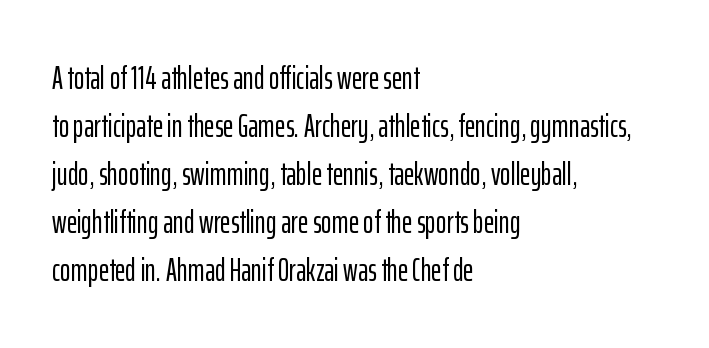
{"serif": "no", "italic": "no", "width": "condensed", "stroke_contrast": "low", "x_height": "medium", "monospaced": "no", "underline": "no", "align": "left", "line_spacing": "normal", "line_spacing_ratio": 1.5, "letter_spacing": "normal", "letter_spacing_em": 0.0, "glyph_px": 32}
